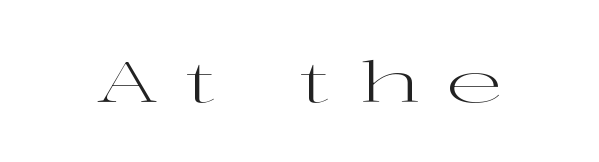
The image shows 57 px regular-weight, wide serif type, upright; set unusually wide letter spacing (+0.47 em), not underlined; high stroke contrast and a medium x-height.
